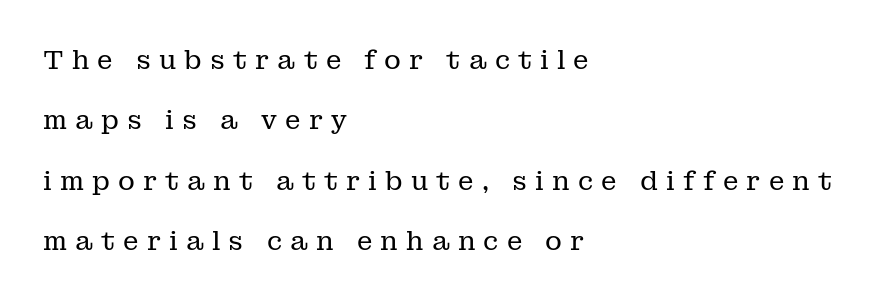
The image shows 26 px text type, upright; set left-aligned, loose line spacing (2.32x), unusually wide letter spacing (+0.31 em), not underlined.
